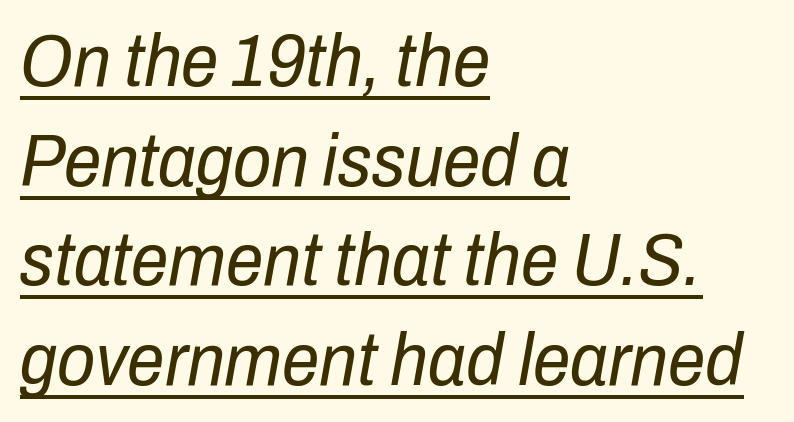
The image shows 75 px regular-weight, condensed type, italic (leaning right); set left-aligned, normal line spacing (1.33x), normal letter spacing, underlined; low stroke contrast and a medium x-height.
